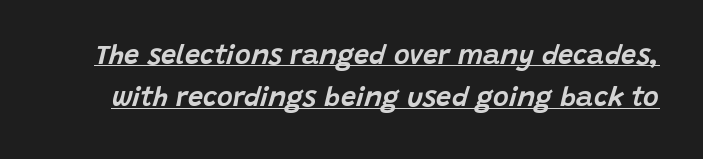
The image shows 27 px text type, italic (leaning right); set normal line spacing (1.57x), normal letter spacing, underlined.
